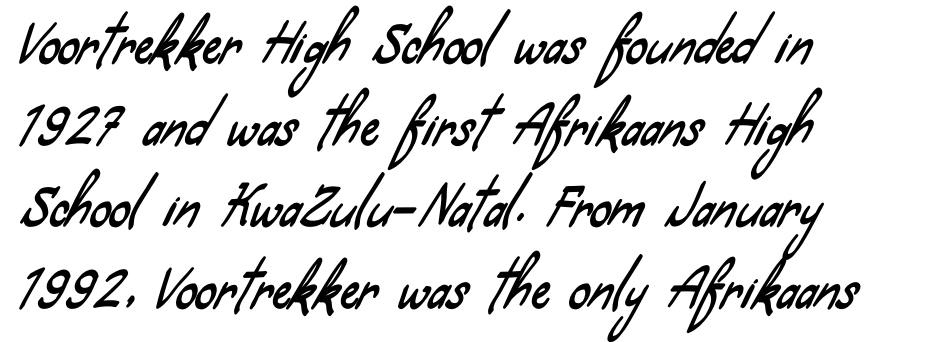
Q: Is the typeface a serif or a sans-serif typeface? A: Sans-serif.
Q: Is the text underlined? A: No.
Q: How is the paragraph aligned? A: Left-aligned.
Q: Is the spacing between letters normal or unusually wide? A: Normal.
Q: Is the spacing between lines tight, normal or loose? A: Normal.
Q: Width (condensed, normal, or wide)? A: Condensed.
Q: Stroke contrast? A: Low.
Q: x-height? A: Small.
Q: Monospaced? A: No.
